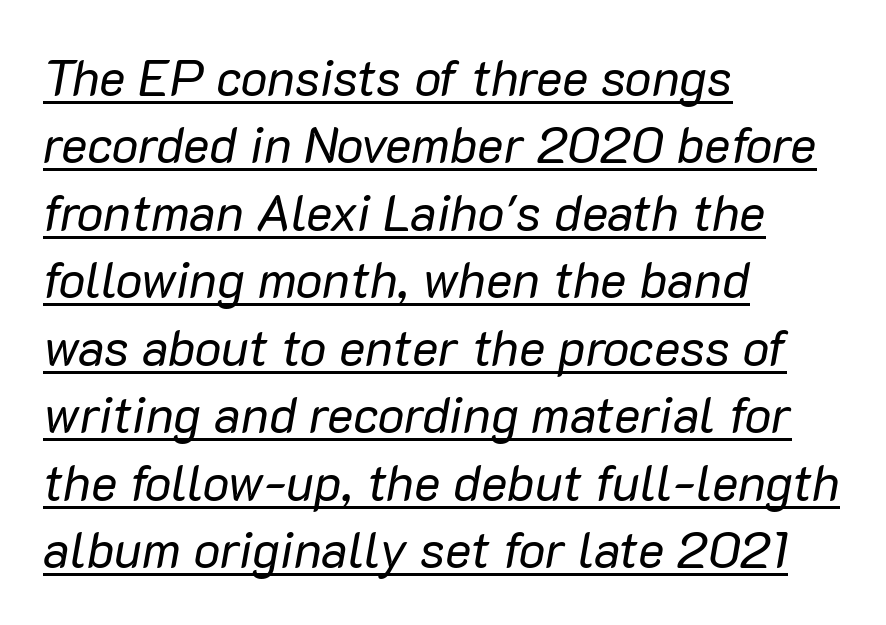
Q: Is the text bold? A: No.
Q: Is the text italic (slanted)? A: Yes, it leans right by about 10 degrees.
Q: Is the text underlined? A: Yes.
Q: How is the paragraph aligned? A: Left-aligned.
Q: Is the spacing between letters normal or unusually wide? A: Normal.
Q: Is the spacing between lines tight, normal or loose? A: Normal.
Q: Width (condensed, normal, or wide)? A: Normal.
Q: Stroke contrast? A: Low.
Q: x-height? A: Medium.
Q: Monospaced? A: No.
